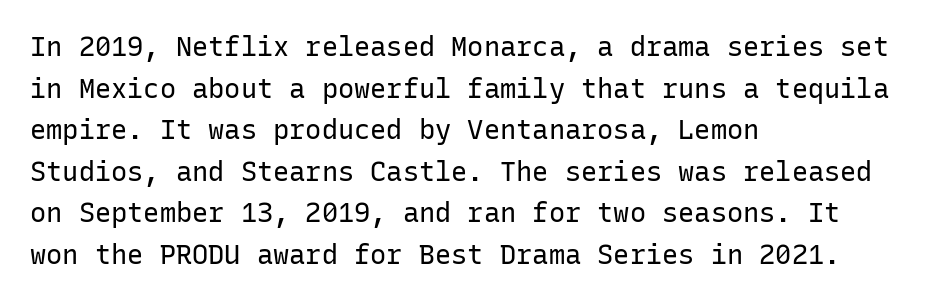
Q: Is the text bold? A: No.
Q: Is the text italic (slanted)? A: No, it is upright.
Q: Is the text underlined? A: No.
Q: How is the paragraph aligned? A: Left-aligned.
Q: Is the spacing between letters normal or unusually wide? A: Normal.
Q: Is the spacing between lines tight, normal or loose? A: Normal.
